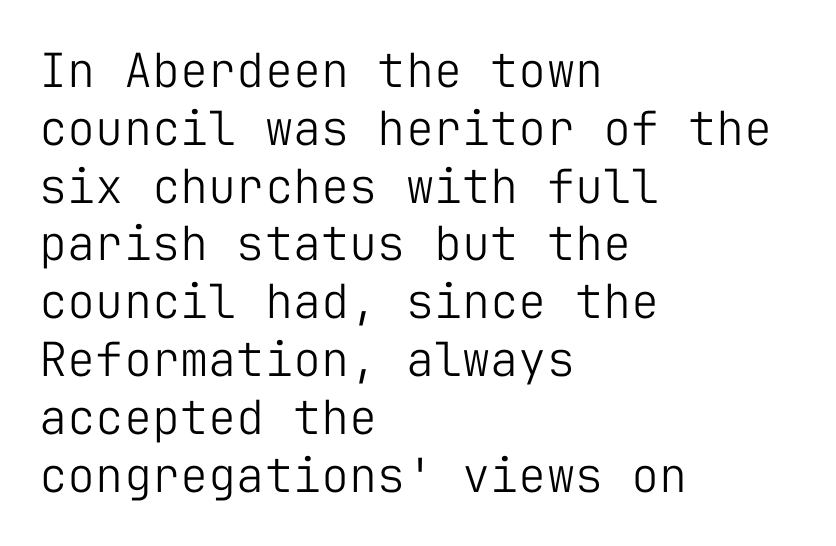
The image shows 47 px light sans-serif type, upright, monospaced; set left-aligned, line spacing 1.23x, normal letter spacing, not underlined; low stroke contrast and a medium x-height.
